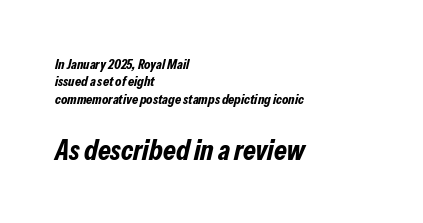
{"italic": "yes", "lean": "right", "slant_degrees": 13, "bold": "yes", "weight": "bold", "width": "condensed", "stroke_contrast": "low", "x_height": "medium", "monospaced": "no", "underline": "no", "align": "left", "line_spacing": "normal", "line_spacing_ratio": 1.25, "letter_spacing": "normal", "letter_spacing_em": 0.0, "larger_block": "second", "size_ratio": 2.07, "glyph_px": 29}
